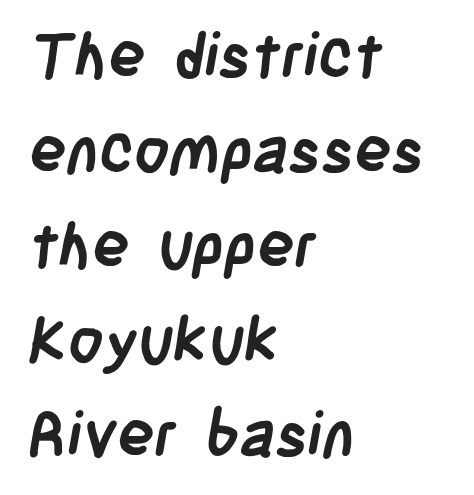
{"serif": "no", "bold": "yes", "weight": "semibold", "width": "condensed", "stroke_contrast": "low", "x_height": "large", "monospaced": "no", "underline": "no", "align": "left", "line_spacing": "normal", "line_spacing_ratio": 1.53, "letter_spacing": "normal", "letter_spacing_em": 0.0, "glyph_px": 62}
